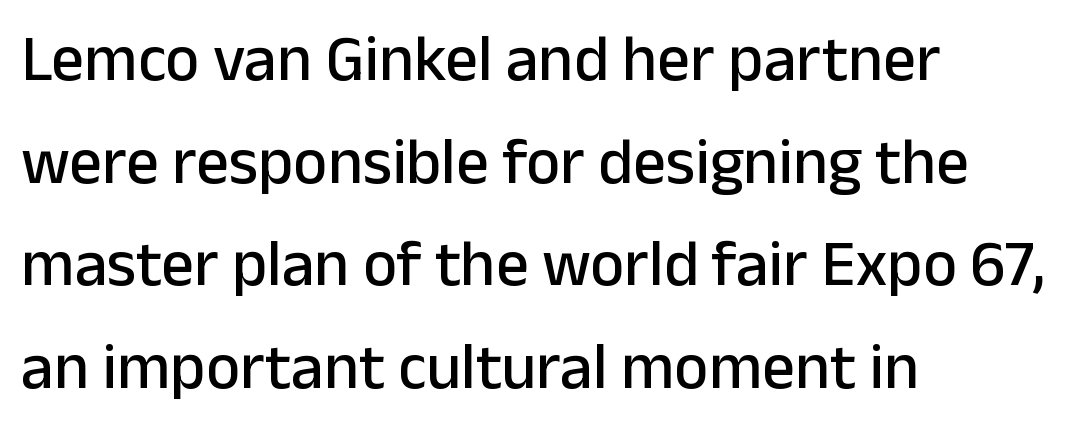
Q: Is the text italic (slanted)? A: No, it is upright.
Q: Is the typeface a serif or a sans-serif typeface? A: Sans-serif.
Q: Is the text underlined? A: No.
Q: How is the paragraph aligned? A: Left-aligned.
Q: Is the spacing between letters normal or unusually wide? A: Normal.
Q: Is the spacing between lines tight, normal or loose? A: Normal.
Q: Width (condensed, normal, or wide)? A: Normal.
Q: Stroke contrast? A: Low.
Q: x-height? A: Medium.
Q: Monospaced? A: No.
